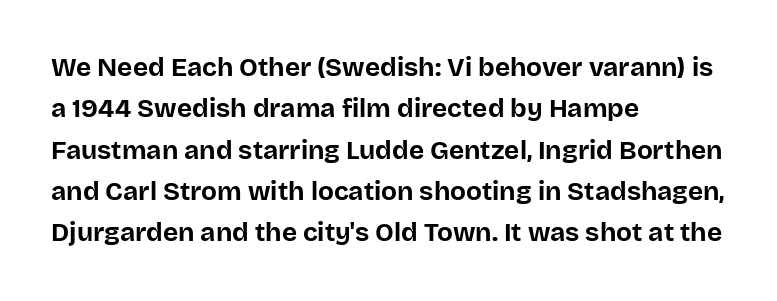
Descenders are the only things crossing below the line. Honestly, the row spacing looks completely unremarkable. The font is running at its bold setting. Inter-character spacing is left at the font's built-in metrics. Vertical strokes here are truly vertical.
